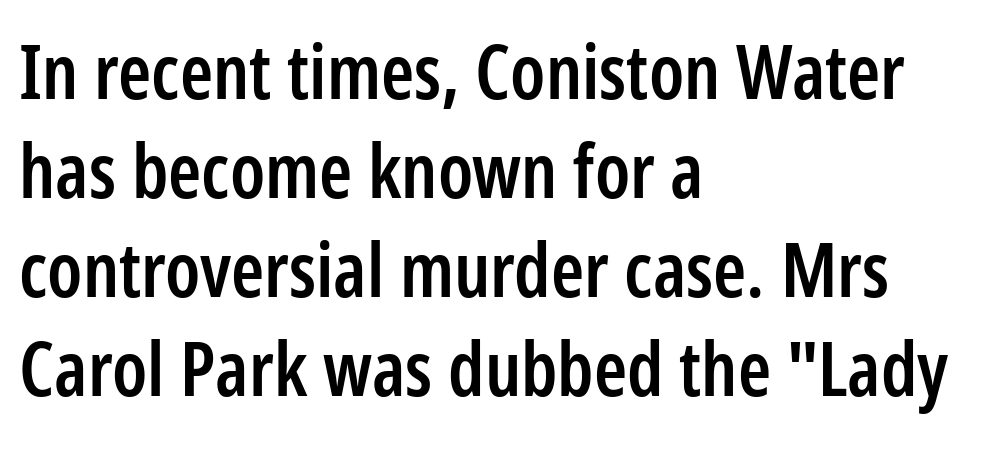
The image shows 75 px semibold, condensed sans-serif type, upright; set left-aligned, normal line spacing (1.32x), normal letter spacing, not underlined; low stroke contrast and a medium x-height.
